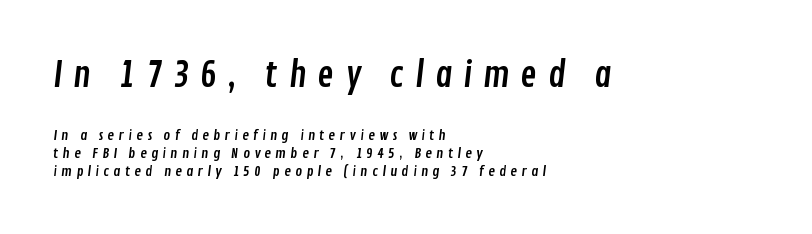
{"serif": "no", "width": "condensed", "stroke_contrast": "low", "x_height": "medium", "monospaced": "no", "underline": "no", "align": "left", "line_spacing": "normal", "line_spacing_ratio": 1.28, "letter_spacing": "wide", "letter_spacing_em": 0.3, "larger_block": "first", "size_ratio": 2.5, "glyph_px": 35}
